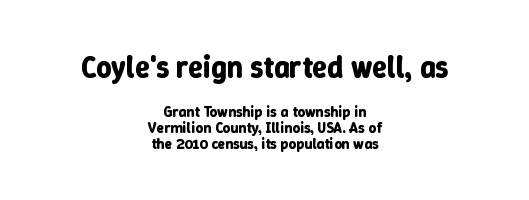
{"italic": "no", "bold": "yes", "weight": "bold", "width": "normal", "stroke_contrast": "low", "x_height": "medium", "monospaced": "no", "underline": "no", "align": "center", "line_spacing": "tight", "line_spacing_ratio": 1.05, "letter_spacing": "normal", "letter_spacing_em": 0.0, "larger_block": "first", "size_ratio": 2.0, "glyph_px": 30}
